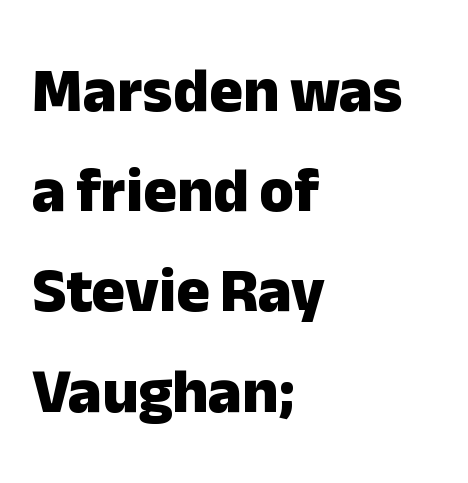
Notice how the passage keeps a crisp vertical edge on the left only. Just letters on the line, the space beneath them empty. The designer went with a sans here, leaving each stem footless. Regular leading.
